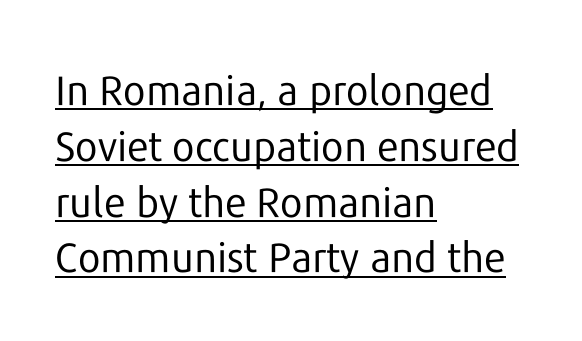
Q: Is the text bold? A: No.
Q: Is the text italic (slanted)? A: No, it is upright.
Q: Is the typeface a serif or a sans-serif typeface? A: Sans-serif.
Q: Is the text underlined? A: Yes.
Q: How is the paragraph aligned? A: Left-aligned.
Q: Is the spacing between letters normal or unusually wide? A: Normal.
Q: Is the spacing between lines tight, normal or loose? A: Normal.
Q: Width (condensed, normal, or wide)? A: Normal.
Q: Stroke contrast? A: Low.
Q: x-height? A: Medium.
Q: Monospaced? A: No.
